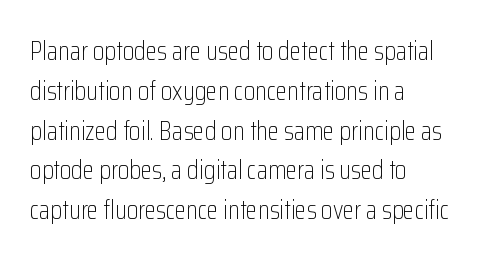
Q: Is the text bold? A: No.
Q: Is the text italic (slanted)? A: No, it is upright.
Q: Is the text underlined? A: No.
Q: How is the paragraph aligned? A: Left-aligned.
Q: Is the spacing between letters normal or unusually wide? A: Normal.
Q: Is the spacing between lines tight, normal or loose? A: Normal.
